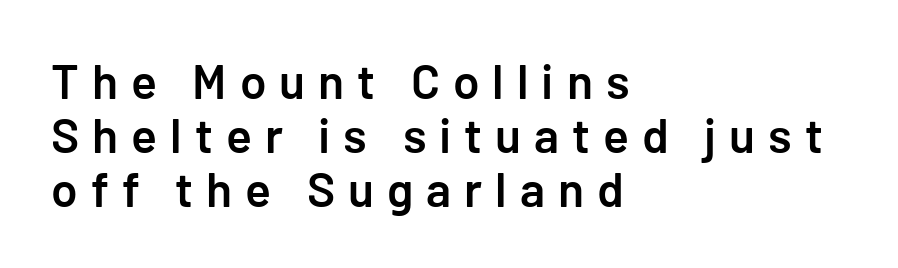
{"serif": "no", "italic": "no", "bold": "semi", "weight": "semibold", "width": "normal", "stroke_contrast": "low", "x_height": "medium", "underline": "no", "align": "left", "line_spacing": "tight", "line_spacing_ratio": 1.12, "letter_spacing": "wide", "letter_spacing_em": 0.27, "glyph_px": 48}
